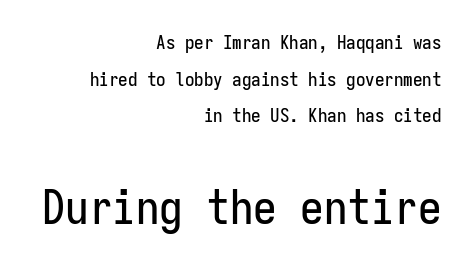
Layout note: lines flush right. One glance says open: line gaps are wider than usual. Any mark beneath the type? The region is blank. The tracking reads as untouched default to a designer's eye. Is this a fixed-width face? Yes — each glyph sits in an identical cell. Typographically, this falls in the sans-serif category.
